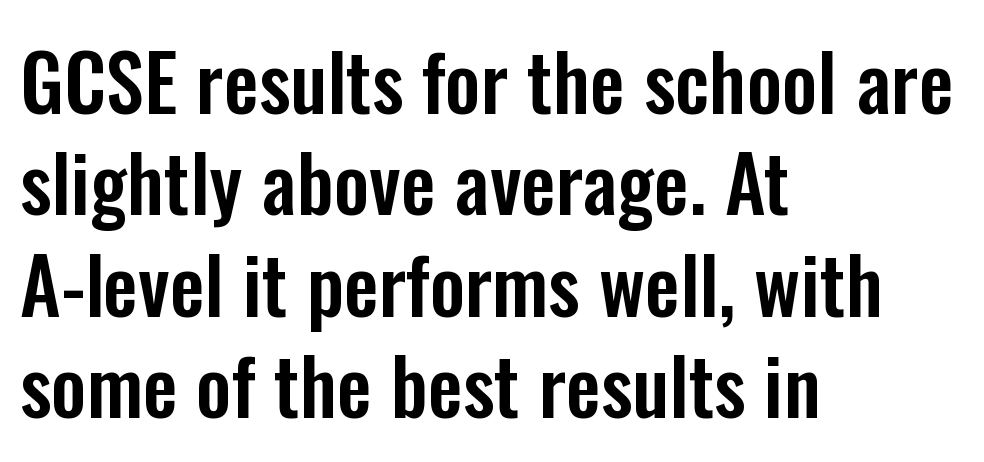
Q: Is the text italic (slanted)? A: No, it is upright.
Q: Is the typeface a serif or a sans-serif typeface? A: Sans-serif.
Q: Is the text underlined? A: No.
Q: How is the paragraph aligned? A: Left-aligned.
Q: Is the spacing between letters normal or unusually wide? A: Normal.
Q: Is the spacing between lines tight, normal or loose? A: Normal.
Q: Width (condensed, normal, or wide)? A: Condensed.
Q: Stroke contrast? A: Low.
Q: x-height? A: Medium.
Q: Monospaced? A: No.
